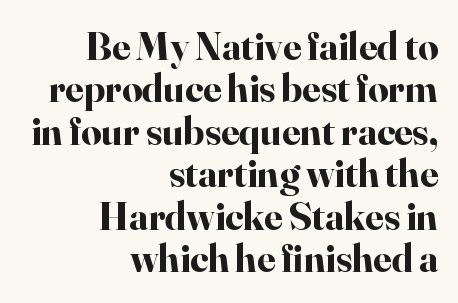
The image shows 40 px bold serif type, upright; set right-aligned, tight line spacing (1.06x), normal letter spacing, not underlined; high stroke contrast and a small x-height.
